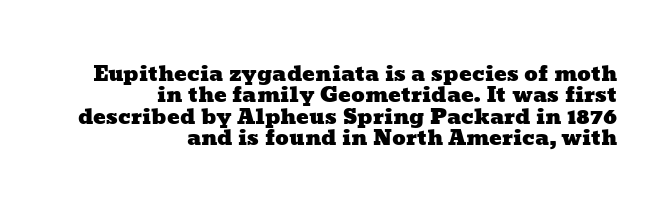
{"underline": "no", "align": "right", "line_spacing": "tight", "line_spacing_ratio": 1.02, "letter_spacing": "normal", "letter_spacing_em": 0.0, "glyph_px": 21}
